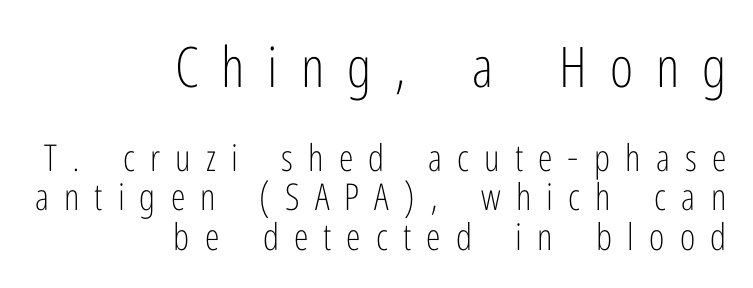
Q: Is the text bold? A: No.
Q: Is the text italic (slanted)? A: No, it is upright.
Q: Is the typeface a serif or a sans-serif typeface? A: Sans-serif.
Q: Is the text underlined? A: No.
Q: How is the paragraph aligned? A: Right-aligned.
Q: Is the spacing between letters normal or unusually wide? A: Unusually wide.
Q: Is the spacing between lines tight, normal or loose? A: Tight.
Q: Which block of text is set in a larger size, the first (top) or the second (bottom)? A: The first (top) one.
Q: Width (condensed, normal, or wide)? A: Condensed.
Q: Stroke contrast? A: Low.
Q: x-height? A: Medium.
Q: Monospaced? A: No.
